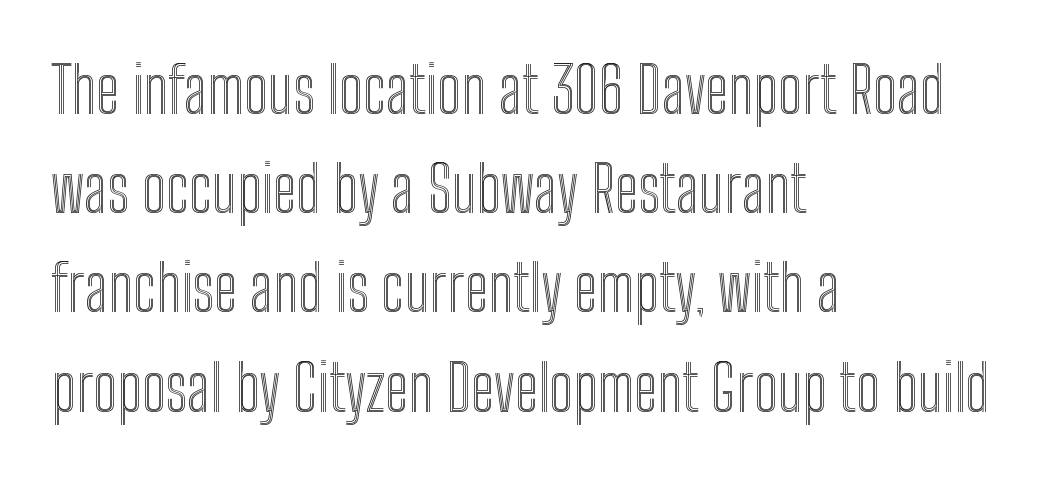
{"italic": "no", "width": "condensed", "x_height": "medium", "monospaced": "no", "underline": "no", "align": "left", "line_spacing": "normal", "line_spacing_ratio": 1.55, "letter_spacing": "normal", "letter_spacing_em": 0.0, "glyph_px": 64}
